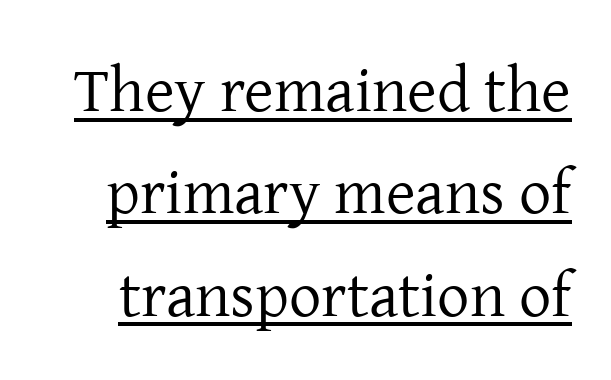
Q: Is the text bold? A: No.
Q: Is the text italic (slanted)? A: No, it is upright.
Q: Is the typeface a serif or a sans-serif typeface? A: Serif.
Q: Is the text underlined? A: Yes.
Q: Is the spacing between letters normal or unusually wide? A: Normal.
Q: Is the spacing between lines tight, normal or loose? A: Normal.
Q: Width (condensed, normal, or wide)? A: Normal.
Q: Stroke contrast? A: Low.
Q: x-height? A: Medium.
Q: Monospaced? A: No.
